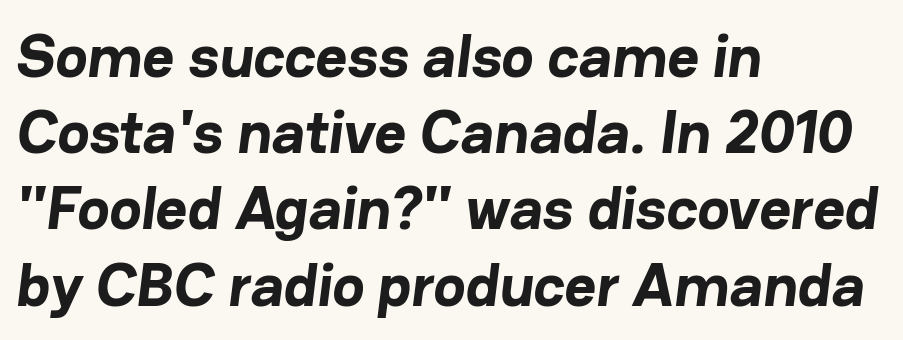
{"serif": "no", "bold": "yes", "weight": "bold", "width": "normal", "stroke_contrast": "low", "x_height": "medium", "monospaced": "no", "underline": "no", "align": "left", "line_spacing": "normal", "line_spacing_ratio": 1.25, "letter_spacing": "normal", "letter_spacing_em": 0.0, "glyph_px": 61}
